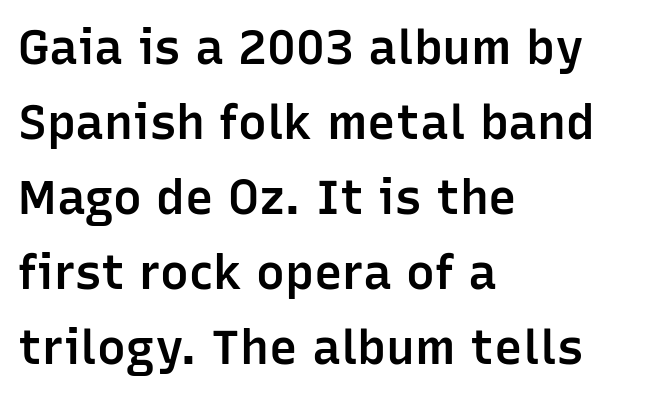
{"serif": "no", "italic": "no", "bold": "semi", "weight": "semibold", "width": "normal", "stroke_contrast": "low", "x_height": "medium", "monospaced": "no", "underline": "no", "align": "left", "line_spacing": "normal", "line_spacing_ratio": 1.56, "letter_spacing": "normal", "letter_spacing_em": 0.0, "glyph_px": 48}
